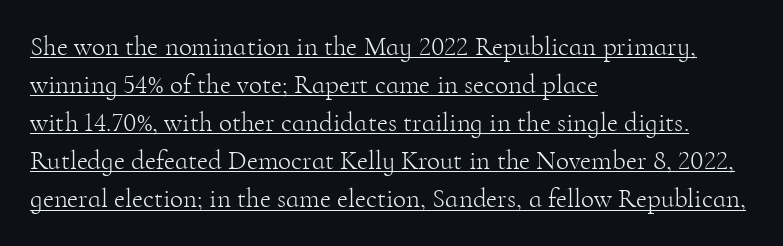
The image shows 27 px text type, upright; set left-aligned, normal line spacing (1.41x), normal letter spacing, underlined.
